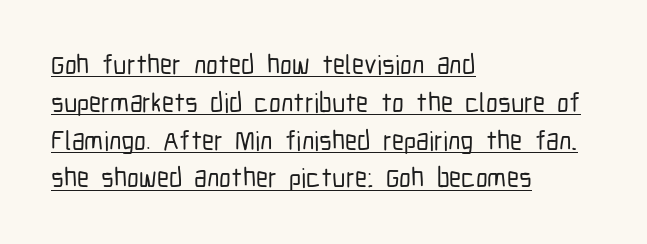
Q: Is the text italic (slanted)? A: No, it is upright.
Q: Is the text underlined? A: Yes.
Q: How is the paragraph aligned? A: Left-aligned.
Q: Is the spacing between letters normal or unusually wide? A: Normal.
Q: Is the spacing between lines tight, normal or loose? A: Normal.
